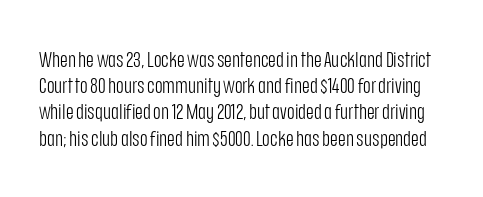
{"italic": "no", "bold": "no", "underline": "no", "line_spacing": "normal", "line_spacing_ratio": 1.25, "letter_spacing": "normal", "letter_spacing_em": 0.0, "glyph_px": 21}
